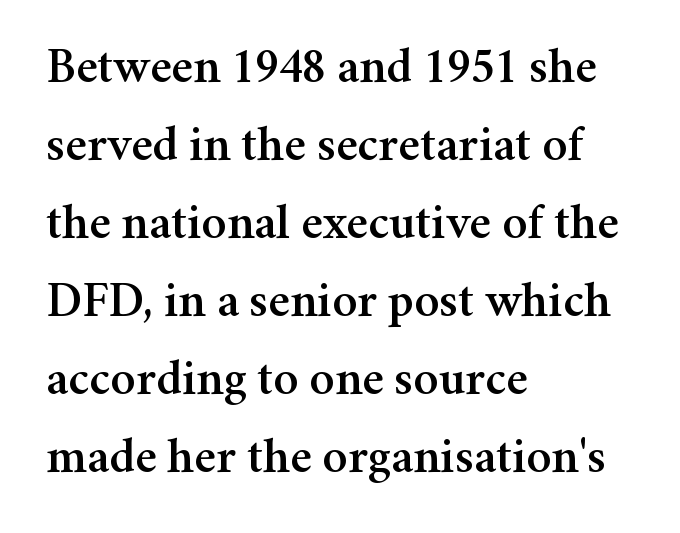
The foot of each line stays bare and open. The letters sit at their default tracking, neither squeezed nor spread. How would I describe the line gaps? Plain and ordinary. Quick note: not italic, upright. I'd call this a serif setting — the letters wear small feet. The ragged edge is on the right, which tells us the setting is flush left.
